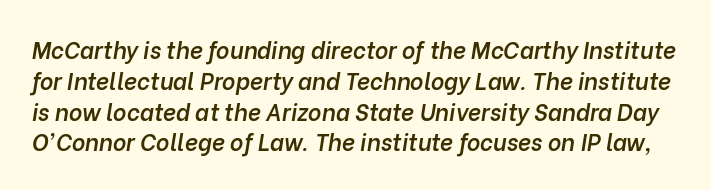
Posture: slanted. Is there much room between lines? A standard amount, neither cramped nor airy. The face used here is rendered with its standard letterfit. Its strokes are somewhat broadened, the hallmark of semibold type. Beneath every word, the page is bare.
